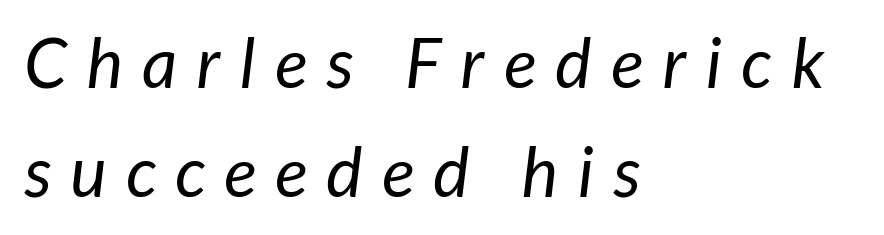
These lines stack with their left ends in a neat column. Compared with a typical body face, this is equally light or lighter still. Regular leading. The space directly below the letters is spotless. The rendering uses natural spacing where letterforms have individual widths. Font category for this specimen: sans-serif.
